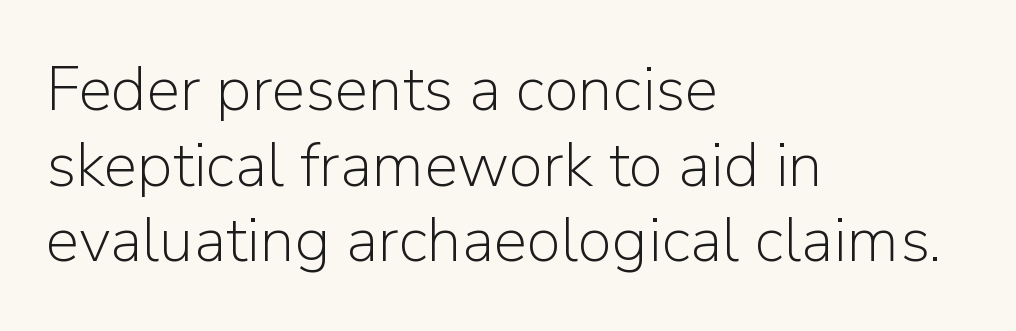
{"serif": "no", "italic": "no", "bold": "no", "weight": "light", "width": "normal", "stroke_contrast": "low", "x_height": "medium", "monospaced": "no", "underline": "no", "align": "left", "line_spacing_ratio": 1.2, "letter_spacing": "normal", "letter_spacing_em": 0.0, "glyph_px": 63}
